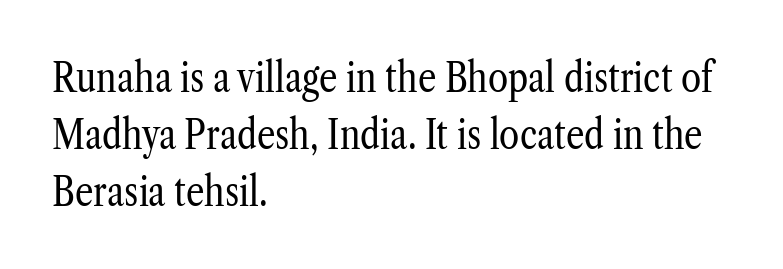
The image shows 41 px regular-weight, condensed serif type, upright; set left-aligned, normal line spacing (1.39x), normal letter spacing, not underlined; low stroke contrast and a medium x-height.
